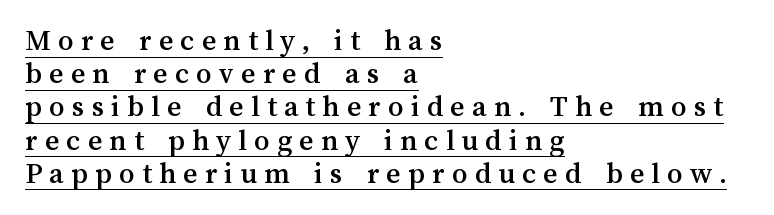
The image shows 31 px text type, upright; set left-aligned, tight line spacing (1.07x), unusually wide letter spacing (+0.23 em), underlined; medium stroke contrast and a medium x-height.
